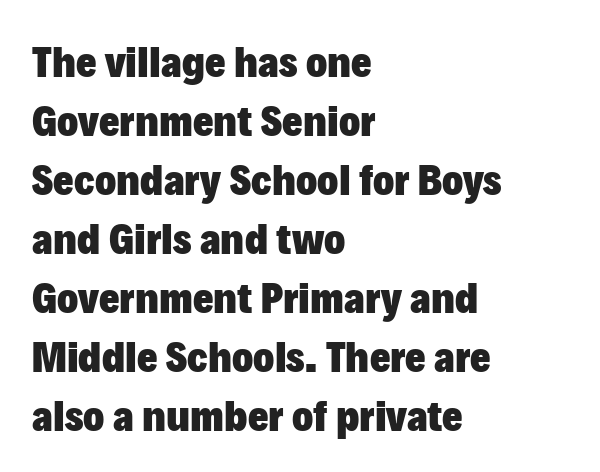
Q: Is the text bold? A: Yes.
Q: Is the text italic (slanted)? A: No, it is upright.
Q: Is the typeface a serif or a sans-serif typeface? A: Sans-serif.
Q: Is the text underlined? A: No.
Q: How is the paragraph aligned? A: Left-aligned.
Q: Is the spacing between letters normal or unusually wide? A: Normal.
Q: Is the spacing between lines tight, normal or loose? A: Normal.
Q: Width (condensed, normal, or wide)? A: Normal.
Q: Stroke contrast? A: Low.
Q: x-height? A: Medium.
Q: Monospaced? A: No.
